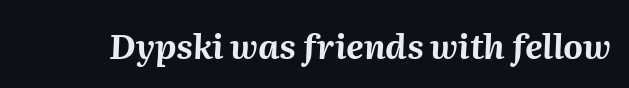
Q: Is the text bold? A: Yes.
Q: Is the text italic (slanted)? A: Yes, it leans right by about 2 degrees.
Q: Is the text underlined? A: No.
Q: Is the spacing between letters normal or unusually wide? A: Normal.
Q: Width (condensed, normal, or wide)? A: Normal.
Q: Stroke contrast? A: Medium.
Q: x-height? A: Medium.
Q: Monospaced? A: No.
